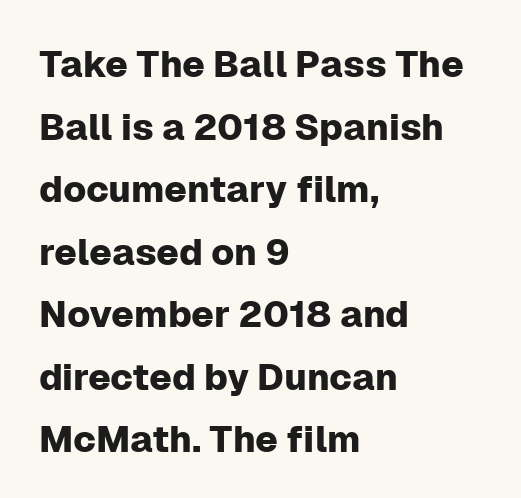
Q: Is the text italic (slanted)? A: No, it is upright.
Q: Is the typeface a serif or a sans-serif typeface? A: Sans-serif.
Q: Is the text underlined? A: No.
Q: How is the paragraph aligned? A: Left-aligned.
Q: Is the spacing between letters normal or unusually wide? A: Normal.
Q: Is the spacing between lines tight, normal or loose? A: Normal.
Q: Width (condensed, normal, or wide)? A: Normal.
Q: Stroke contrast? A: Low.
Q: x-height? A: Medium.
Q: Monospaced? A: No.
